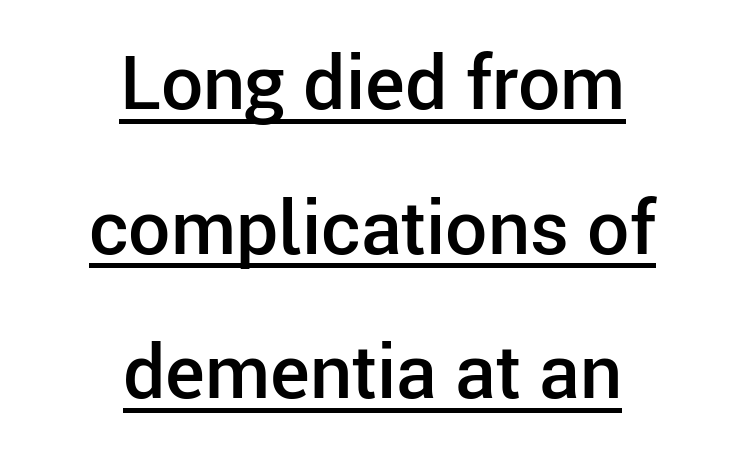
{"serif": "no", "italic": "no", "bold": "semi", "weight": "semibold", "width": "normal", "stroke_contrast": "low", "x_height": "medium", "monospaced": "no", "underline": "yes", "align": "center", "line_spacing": "loose", "line_spacing_ratio": 1.93, "letter_spacing": "normal", "letter_spacing_em": 0.0, "glyph_px": 75}
